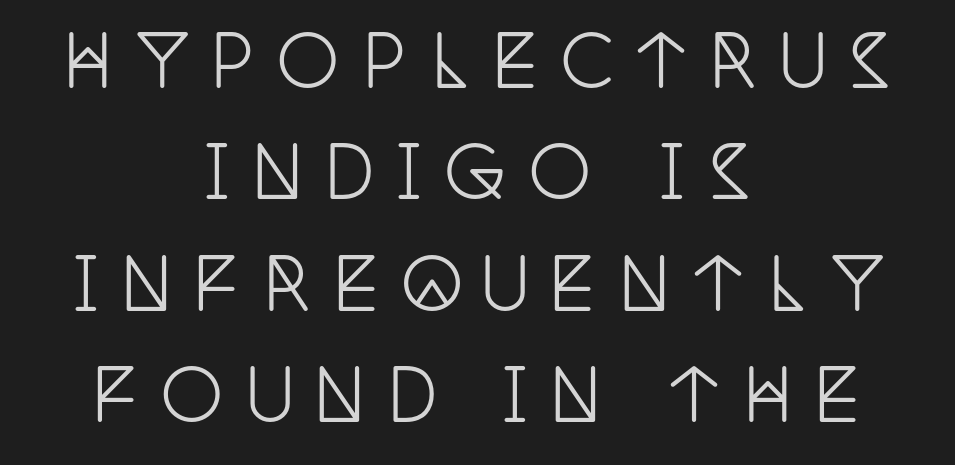
Q: Is the text italic (slanted)? A: No, it is upright.
Q: Is the typeface a serif or a sans-serif typeface? A: Serif.
Q: Is the text underlined? A: No.
Q: How is the paragraph aligned? A: Centered.
Q: Is the spacing between letters normal or unusually wide? A: Unusually wide.
Q: Is the spacing between lines tight, normal or loose? A: Normal.
Q: Width (condensed, normal, or wide)? A: Condensed.
Q: Stroke contrast? A: Low.
Q: x-height? A: Large.
Q: Monospaced? A: No.
